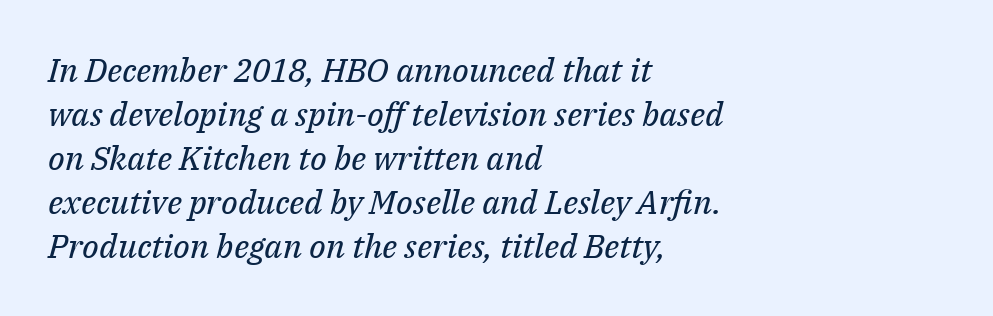
Students, note that the glyphs here touch the page at normal intervals. The gap between lines stays unmarked. The weight would be labelled regular, book, light, or lighter still. The setting favours the left margin, as ordinary paragraphs usually do.
